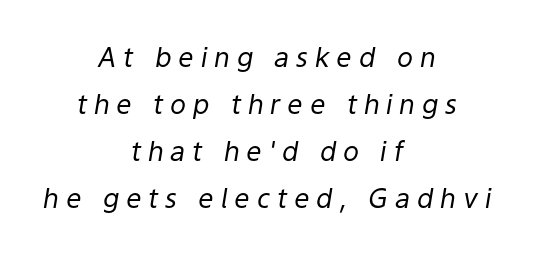
The image shows 27 px text type, italic (leaning right); set centered, line spacing 1.74x, unusually wide letter spacing (+0.25 em), not underlined.
